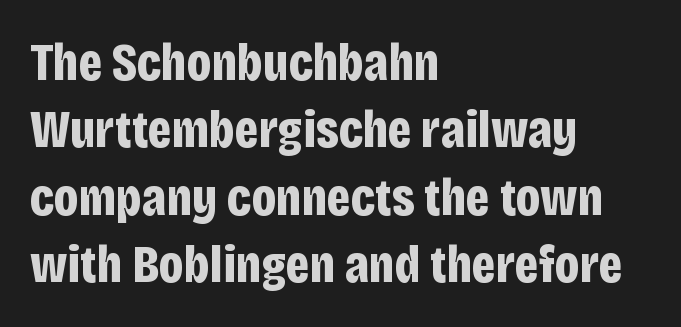
The image shows 53 px bold, condensed sans-serif type, upright; set left-aligned, normal line spacing (1.27x), normal letter spacing, not underlined; low stroke contrast and a large x-height.
